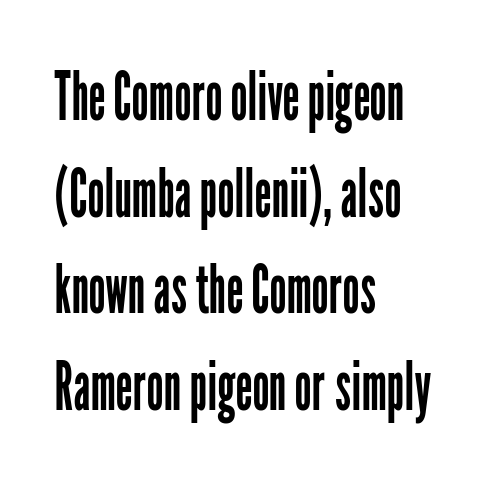
The image shows 68 px regular-weight, condensed sans-serif type, upright; set left-aligned, normal line spacing (1.42x), normal letter spacing, not underlined; low stroke contrast and a medium x-height.
